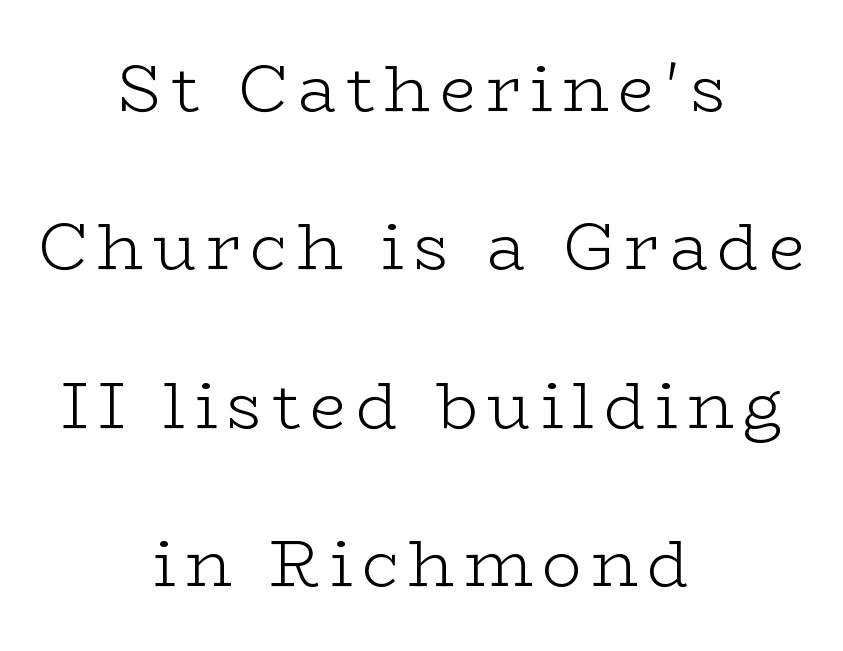
The image shows 66 px light, wide serif type, upright; set centered, loose line spacing (2.4x), not underlined; low stroke contrast and a medium x-height.
